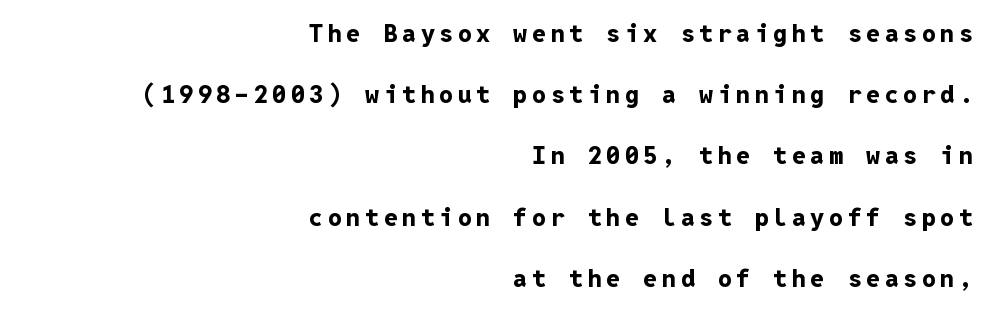
{"italic": "no", "bold": "yes", "underline": "no", "align": "right", "line_spacing": "loose", "line_spacing_ratio": 2.45, "glyph_px": 25}
